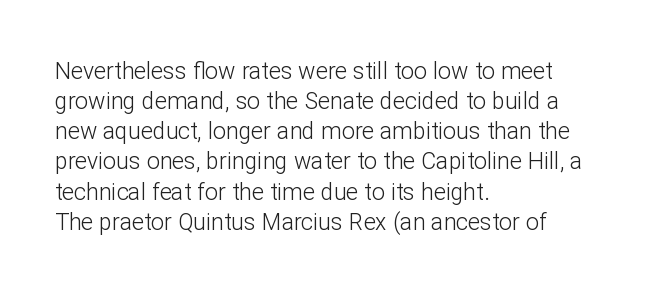
Q: Is the text bold? A: No.
Q: Is the text italic (slanted)? A: No, it is upright.
Q: Is the text underlined? A: No.
Q: How is the paragraph aligned? A: Left-aligned.
Q: Is the spacing between letters normal or unusually wide? A: Normal.
Q: Is the spacing between lines tight, normal or loose? A: Normal.
